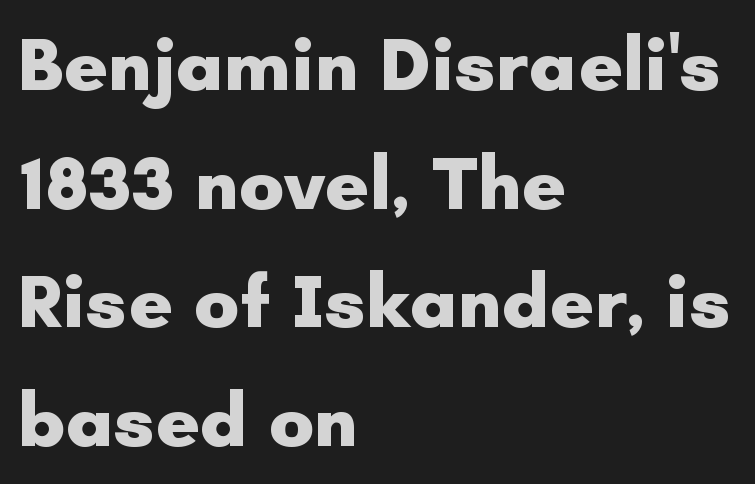
{"serif": "no", "italic": "no", "bold": "yes", "weight": "heavy", "width": "normal", "stroke_contrast": "low", "x_height": "small", "monospaced": "no", "underline": "no", "align": "left", "line_spacing": "normal", "line_spacing_ratio": 1.56, "letter_spacing": "normal", "letter_spacing_em": 0.0, "glyph_px": 76}
